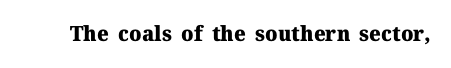
The image shows 21 px bold type, upright; set normal letter spacing, not underlined.
